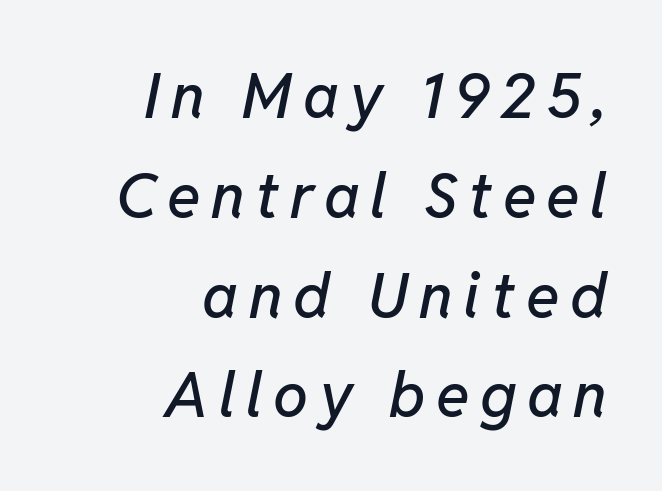
{"italic": "yes", "lean": "right", "slant_degrees": 11, "width": "normal", "stroke_contrast": "low", "x_height": "medium", "monospaced": "no", "underline": "no", "align": "right", "line_spacing": "normal", "line_spacing_ratio": 1.61, "glyph_px": 62}
